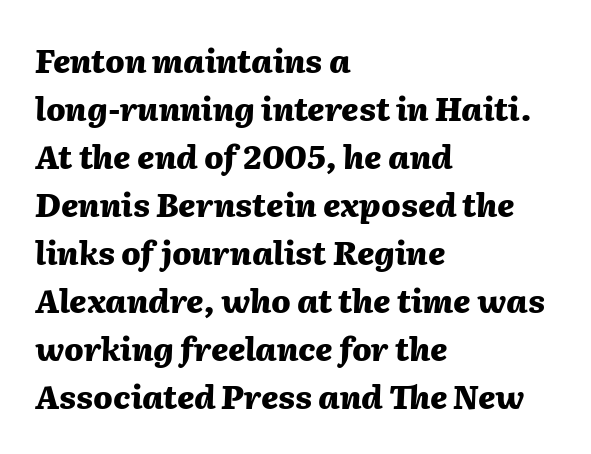
The image shows 32 px heavy type, italic (leaning right); set left-aligned, normal line spacing (1.5x), normal letter spacing, not underlined; medium stroke contrast and a medium x-height.
